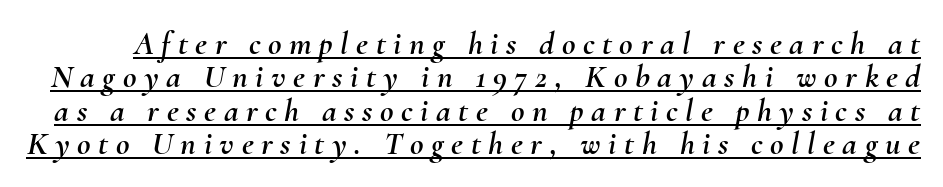
Q: Is the text italic (slanted)? A: Yes, it leans right by about 10 degrees.
Q: Is the text underlined? A: Yes.
Q: Is the spacing between letters normal or unusually wide? A: Unusually wide.
Q: Is the spacing between lines tight, normal or loose? A: Tight.
Q: Width (condensed, normal, or wide)? A: Normal.
Q: Stroke contrast? A: Medium.
Q: x-height? A: Small.
Q: Monospaced? A: No.
